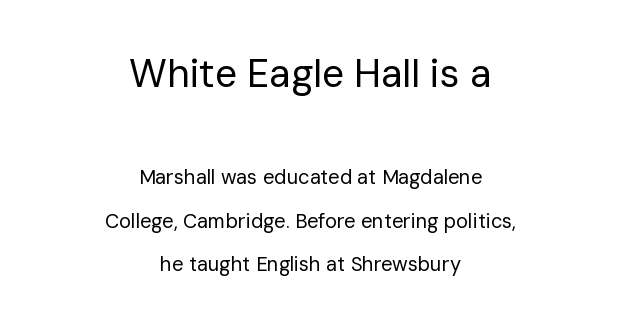
The image shows 39 px regular-weight sans-serif type, upright; set centered, loose line spacing (2.18x), normal letter spacing, not underlined; the first (top) block is 1.95x larger; low stroke contrast and a medium x-height.
